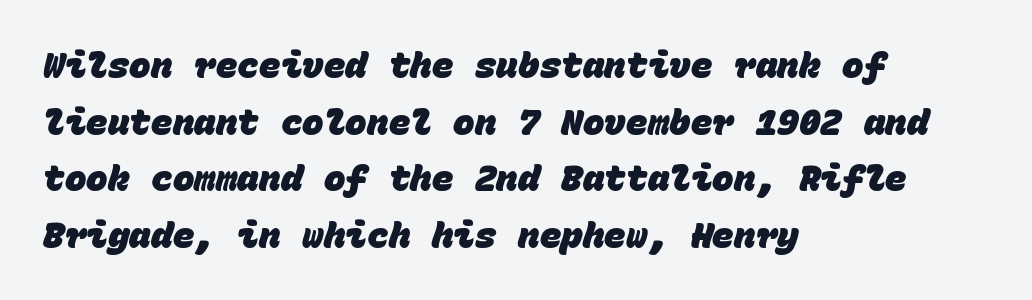
Q: Is the text bold? A: Yes.
Q: Is the typeface a serif or a sans-serif typeface? A: Sans-serif.
Q: Is the text underlined? A: No.
Q: How is the paragraph aligned? A: Left-aligned.
Q: Is the spacing between letters normal or unusually wide? A: Normal.
Q: Is the spacing between lines tight, normal or loose? A: Normal.
Q: Width (condensed, normal, or wide)? A: Normal.
Q: Stroke contrast? A: Low.
Q: x-height? A: Large.
Q: Monospaced? A: Yes.
